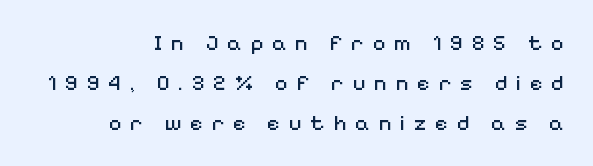
{"italic": "no", "bold": "no", "underline": "no", "align": "right", "line_spacing_ratio": 1.81, "letter_spacing": "wide", "letter_spacing_em": 0.39, "glyph_px": 22}
